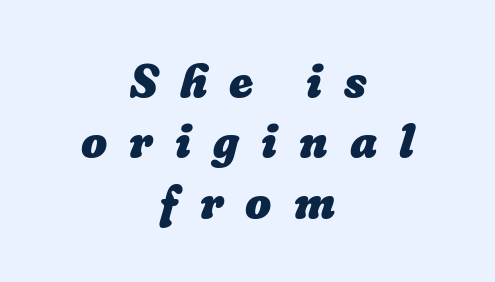
The image shows 46 px heavy type; set centered, normal line spacing (1.31x), unusually wide letter spacing (+0.48 em), not underlined; low stroke contrast and a medium x-height.
